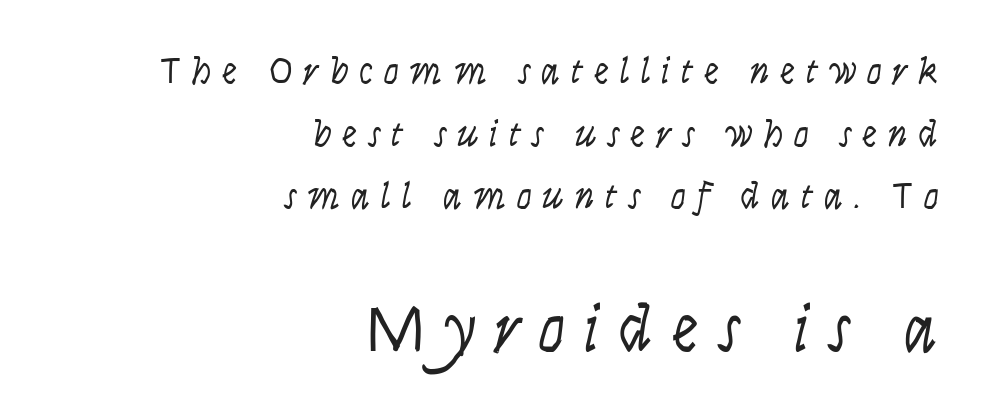
Q: Is the text bold? A: No.
Q: Is the text italic (slanted)? A: Yes, it leans right by about 9 degrees.
Q: Is the text underlined? A: No.
Q: How is the paragraph aligned? A: Right-aligned.
Q: Is the spacing between letters normal or unusually wide? A: Unusually wide.
Q: Is the spacing between lines tight, normal or loose? A: Normal.
Q: Which block of text is set in a larger size, the first (top) or the second (bottom)? A: The second (bottom) one.
Q: Width (condensed, normal, or wide)? A: Condensed.
Q: Stroke contrast? A: Low.
Q: x-height? A: Large.
Q: Monospaced? A: No.
